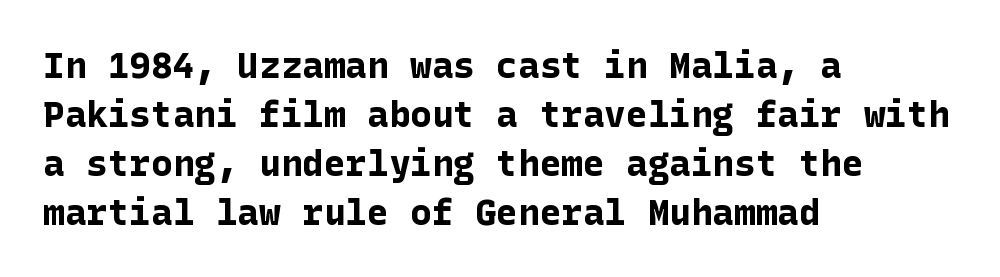
Q: Is the text bold? A: Yes.
Q: Is the text italic (slanted)? A: No, it is upright.
Q: Is the typeface a serif or a sans-serif typeface? A: Sans-serif.
Q: Is the text underlined? A: No.
Q: How is the paragraph aligned? A: Left-aligned.
Q: Is the spacing between letters normal or unusually wide? A: Normal.
Q: Is the spacing between lines tight, normal or loose? A: Normal.
Q: Width (condensed, normal, or wide)? A: Normal.
Q: Stroke contrast? A: Low.
Q: x-height? A: Medium.
